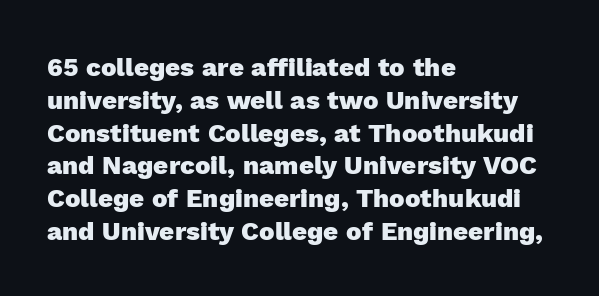
Q: Is the text bold? A: Yes.
Q: Is the text italic (slanted)? A: No, it is upright.
Q: Is the text underlined? A: No.
Q: How is the paragraph aligned? A: Left-aligned.
Q: Is the spacing between letters normal or unusually wide? A: Normal.
Q: Is the spacing between lines tight, normal or loose? A: Normal.
